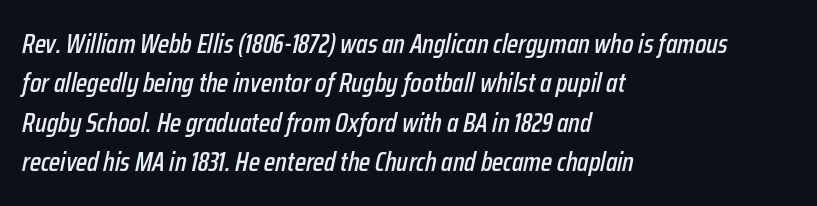
The image shows 27 px text type, italic (leaning right); set left-aligned, normal line spacing (1.46x), normal letter spacing, not underlined.
